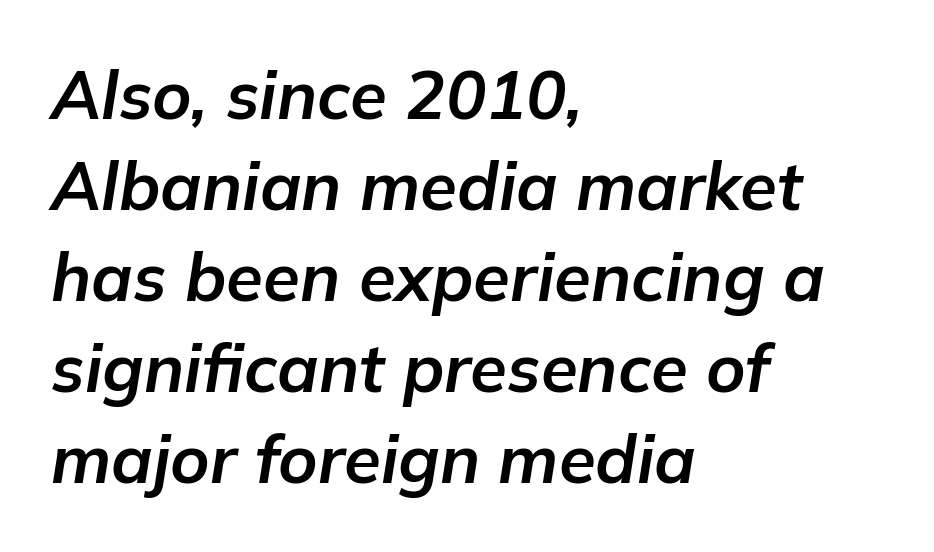
The passage shown is typed in a proportional face where columns would drift. Is the letter spacing exaggerated? No — it looks like the ordinary default. The font is running at its bold setting. Every row of glyphs begins at an identical x-position on the left.
